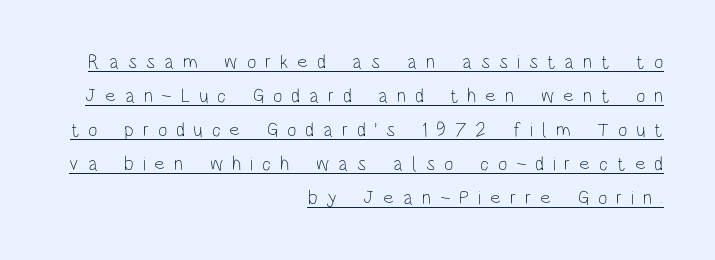
Q: Is the text bold? A: No.
Q: Is the text italic (slanted)? A: No, it is upright.
Q: Is the text underlined? A: Yes.
Q: How is the paragraph aligned? A: Right-aligned.
Q: Is the spacing between letters normal or unusually wide? A: Unusually wide.
Q: Is the spacing between lines tight, normal or loose? A: Normal.
